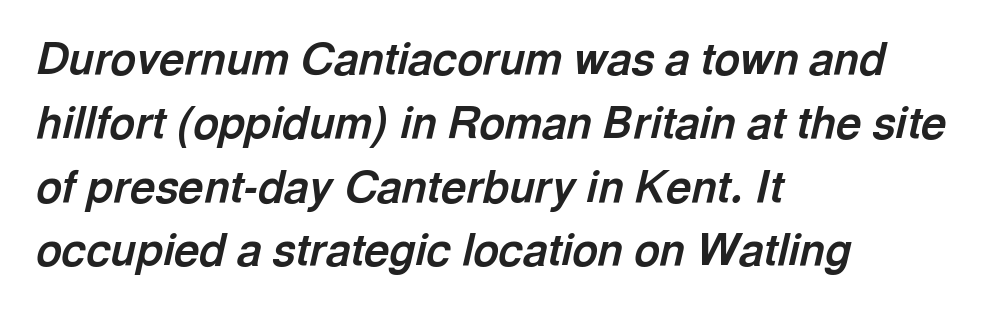
{"italic": "yes", "lean": "right", "slant_degrees": 13, "bold": "yes", "weight": "bold", "width": "normal", "x_height": "medium", "monospaced": "no", "underline": "no", "align": "left", "line_spacing": "normal", "line_spacing_ratio": 1.45, "letter_spacing": "normal", "letter_spacing_em": 0.0, "glyph_px": 44}
